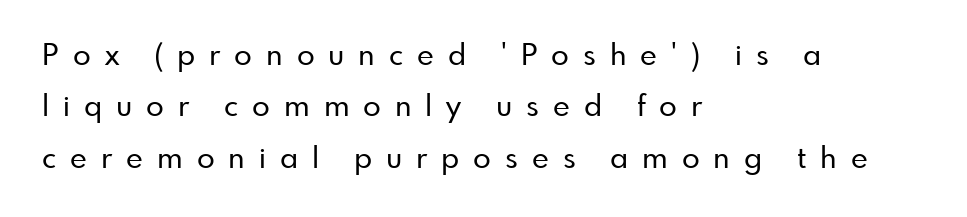
This is the regular roman posture of the typeface. Character widths vary here, with narrow letters taking less room than wide ones. Nobody drew a line under any word here. Tracking value appears strongly positive — letters spread wide.
